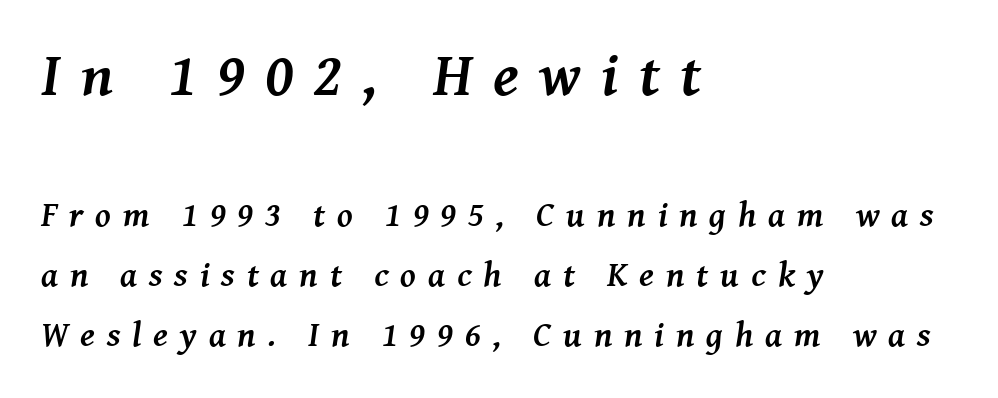
The image shows 61 px semibold serif type, italic (leaning right); set left-aligned, line spacing 1.72x, unusually wide letter spacing (+0.34 em), not underlined; the first (top) block is 1.74x larger; medium stroke contrast and a medium x-height.
